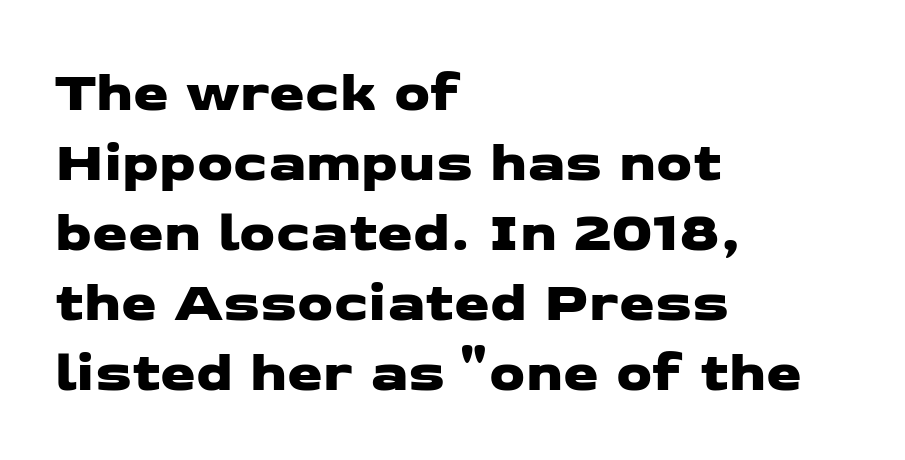
{"serif": "no", "width": "wide", "stroke_contrast": "low", "x_height": "medium", "monospaced": "no", "underline": "no", "align": "left", "line_spacing_ratio": 1.23, "letter_spacing": "normal", "letter_spacing_em": 0.0, "glyph_px": 57}
